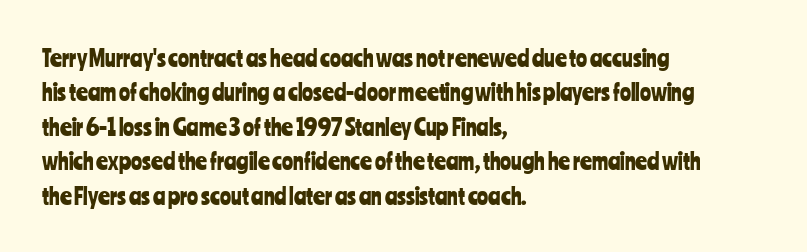
The image shows 23 px text type, upright; set left-aligned, normal line spacing (1.5x), normal letter spacing, not underlined.
